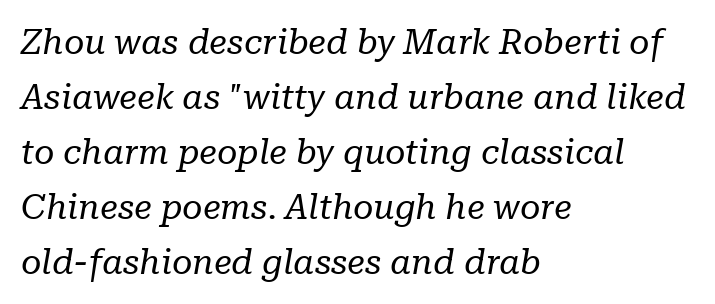
{"serif": "yes", "italic": "yes", "lean": "right", "slant_degrees": 10, "bold": "no", "weight": "regular", "width": "normal", "stroke_contrast": "low", "x_height": "medium", "monospaced": "no", "underline": "no", "align": "left", "line_spacing": "normal", "line_spacing_ratio": 1.57, "letter_spacing": "normal", "letter_spacing_em": 0.0, "glyph_px": 35}
